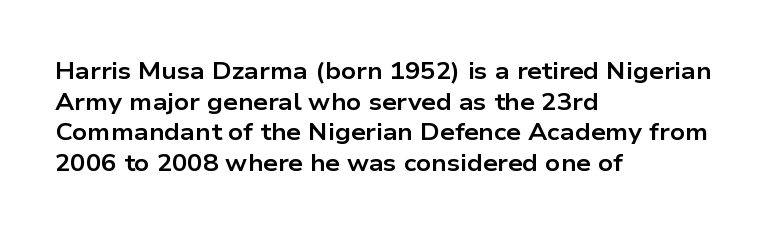
The image shows 23 px bold type, upright; set left-aligned, normal line spacing (1.33x), normal letter spacing, not underlined.
